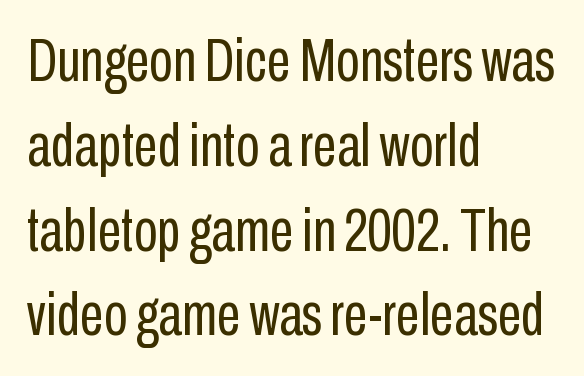
Q: Is the text bold? A: No.
Q: Is the text italic (slanted)? A: No, it is upright.
Q: Is the typeface a serif or a sans-serif typeface? A: Sans-serif.
Q: Is the text underlined? A: No.
Q: How is the paragraph aligned? A: Left-aligned.
Q: Is the spacing between letters normal or unusually wide? A: Normal.
Q: Is the spacing between lines tight, normal or loose? A: Normal.
Q: Width (condensed, normal, or wide)? A: Condensed.
Q: Stroke contrast? A: Low.
Q: x-height? A: Medium.
Q: Monospaced? A: No.
